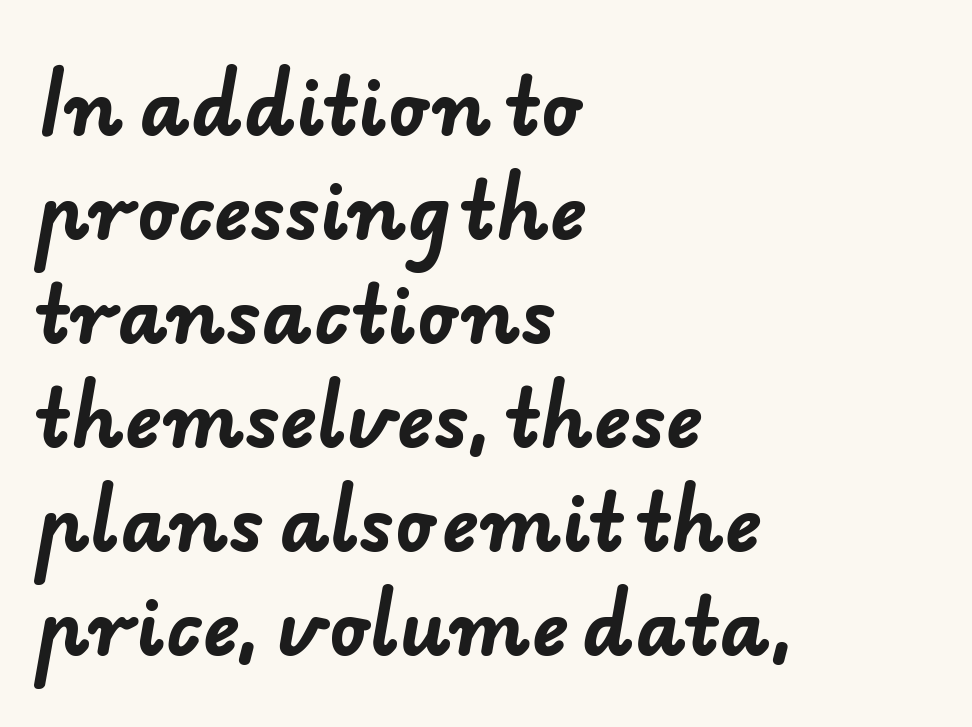
{"serif": "no", "bold": "yes", "weight": "bold", "width": "normal", "stroke_contrast": "low", "x_height": "small", "monospaced": "no", "underline": "no", "align": "left", "line_spacing": "normal", "line_spacing_ratio": 1.35, "letter_spacing": "normal", "letter_spacing_em": 0.0, "glyph_px": 77}
